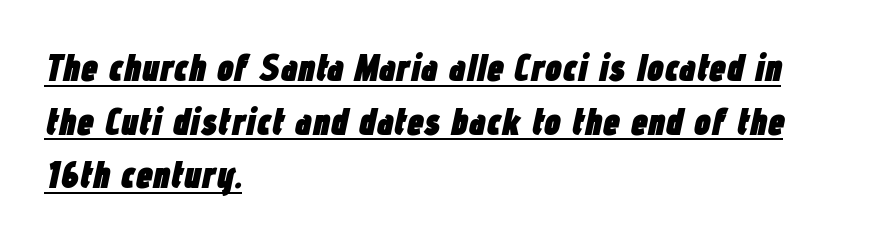
A normal amount of white space separates one row of letters from the next. The lettering tilts uniformly, giving the passage an italic look. Thick stems and heavy bowls — unmistakably bold. Each word holds together tightly as a unit, with standard inter-letter gaps. Think of a printed novel: that variable character pitch is what you see here. This rendering features underlined lettering.
